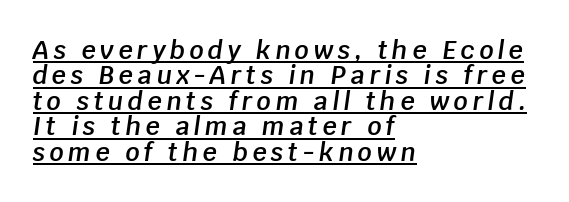
Tightly led — the rows are bunched. Heft: intermediate — a semibold. Glance below the letters and you will spot a drawn line. Every character sits at an angle, as italics do.
